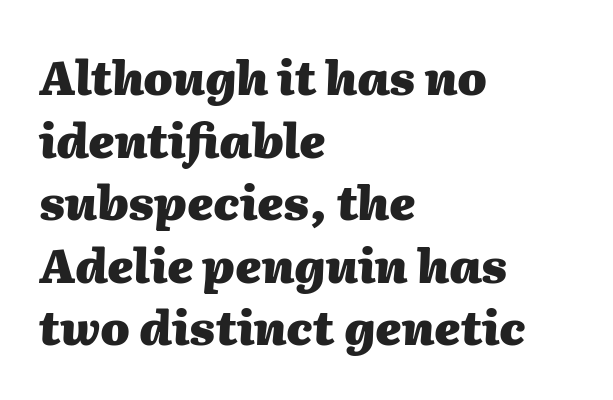
Q: Is the text bold? A: Yes.
Q: Is the text italic (slanted)? A: Yes, it leans right by about 2 degrees.
Q: Is the text underlined? A: No.
Q: How is the paragraph aligned? A: Left-aligned.
Q: Is the spacing between letters normal or unusually wide? A: Normal.
Q: Is the spacing between lines tight, normal or loose? A: Normal.
Q: Width (condensed, normal, or wide)? A: Normal.
Q: Stroke contrast? A: Medium.
Q: x-height? A: Medium.
Q: Monospaced? A: No.
